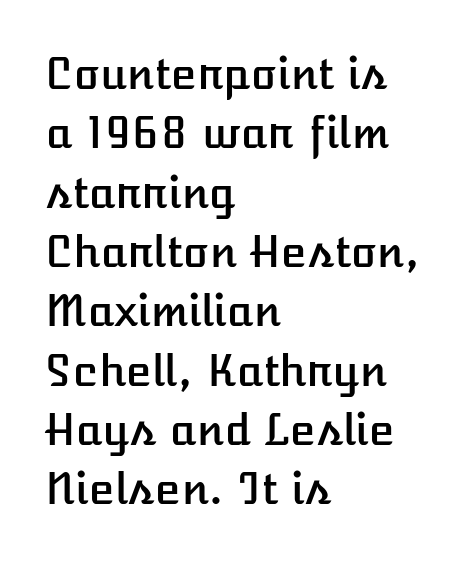
Q: Is the text italic (slanted)? A: No, it is upright.
Q: Is the text underlined? A: No.
Q: How is the paragraph aligned? A: Left-aligned.
Q: Is the spacing between letters normal or unusually wide? A: Normal.
Q: Is the spacing between lines tight, normal or loose? A: Normal.
Q: Width (condensed, normal, or wide)? A: Normal.
Q: Stroke contrast? A: Low.
Q: x-height? A: Medium.
Q: Monospaced? A: No.
